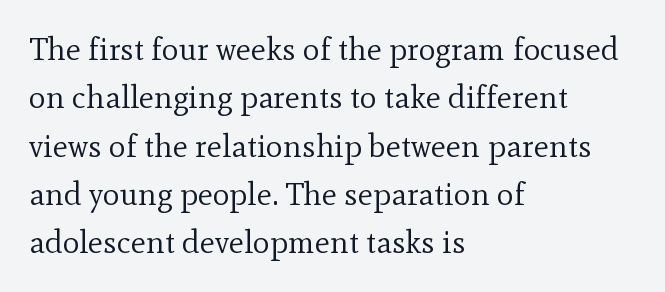
Q: Is the text bold? A: No.
Q: Is the text italic (slanted)? A: No, it is upright.
Q: Is the typeface a serif or a sans-serif typeface? A: Serif.
Q: Is the text underlined? A: No.
Q: How is the paragraph aligned? A: Left-aligned.
Q: Is the spacing between letters normal or unusually wide? A: Normal.
Q: Is the spacing between lines tight, normal or loose? A: Normal.
Q: Width (condensed, normal, or wide)? A: Normal.
Q: x-height? A: Small.
Q: Monospaced? A: No.
